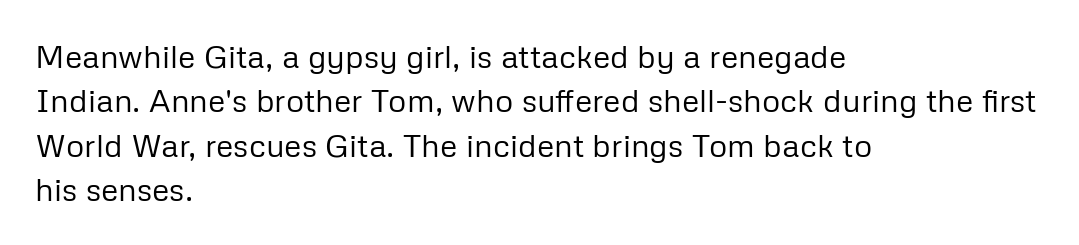
The image shows 32 px regular-weight sans-serif type, upright; set left-aligned, normal line spacing (1.39x), normal letter spacing, not underlined; low stroke contrast and a medium x-height.
